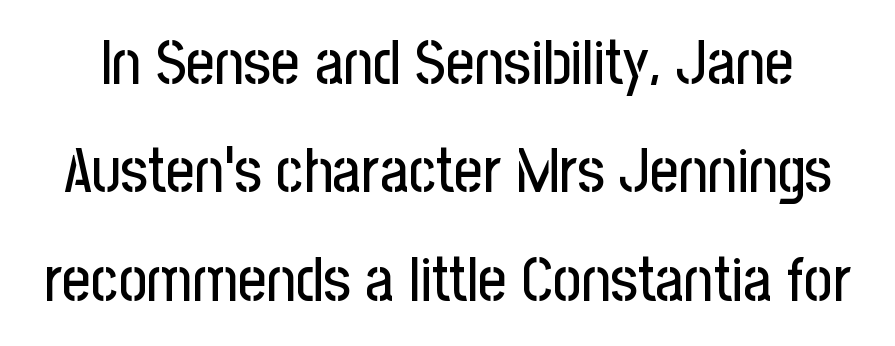
The image shows 62 px condensed sans-serif type, upright; set line spacing 1.75x, normal letter spacing, not underlined; low stroke contrast and a medium x-height.
